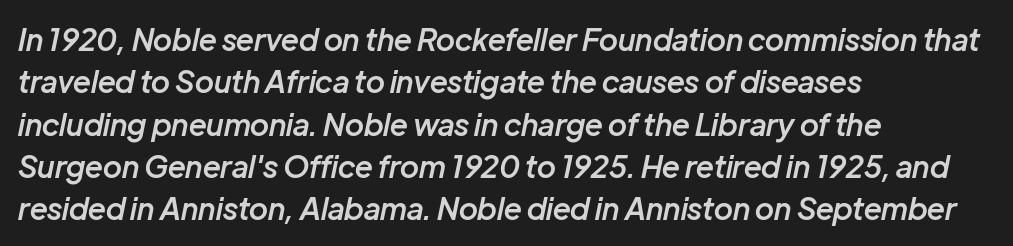
If you measured baseline to baseline, you'd find a middling distance. The letters advance in unequal steps, a hallmark of proportional type. Rule under the text: the space is simply empty. The passage shown leans; its letterforms are oblique.
